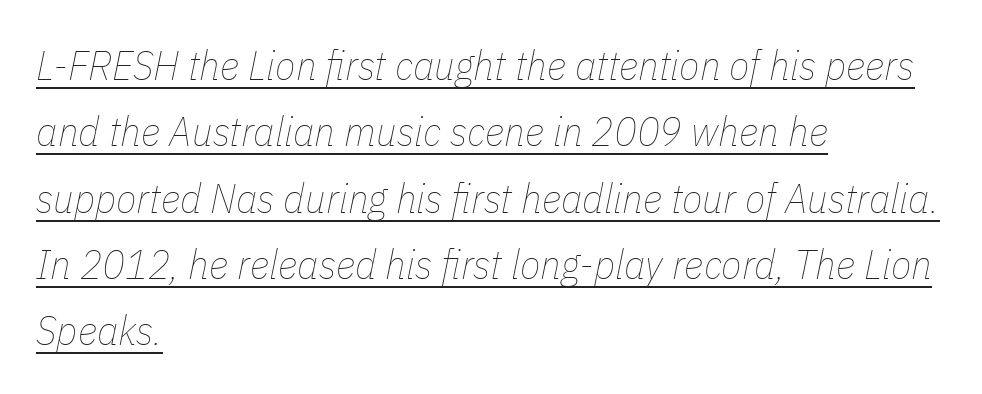
{"italic": "yes", "lean": "right", "slant_degrees": 11, "bold": "no", "weight": "thin", "width": "condensed", "stroke_contrast": "low", "x_height": "medium", "monospaced": "no", "underline": "yes", "align": "left", "line_spacing": "normal", "line_spacing_ratio": 1.58, "letter_spacing": "normal", "letter_spacing_em": 0.0, "glyph_px": 42}
